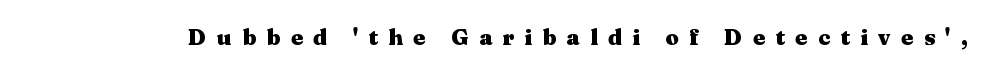
Q: Is the text bold? A: Yes.
Q: Is the text italic (slanted)? A: No, it is upright.
Q: Is the text underlined? A: No.
Q: Is the spacing between letters normal or unusually wide? A: Unusually wide.
